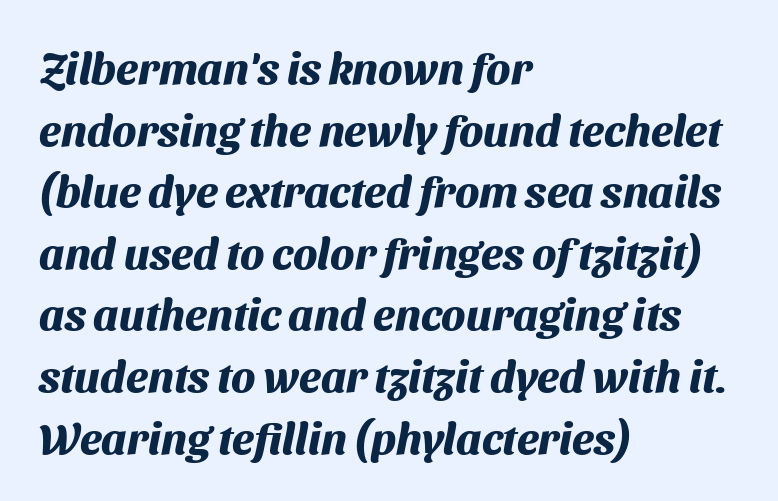
Looks like regular typesetting: each glyph gets only the width it needs. A dark, heavy texture on the line: the type is bold. The rag falls on the right side of this text block. Rule under the text: the space is simply empty. The typeface chosen for these lines omits serifs.
